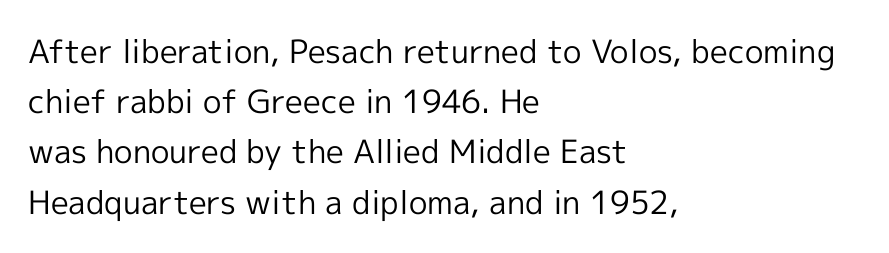
Q: Is the text bold? A: No.
Q: Is the text italic (slanted)? A: No, it is upright.
Q: Is the typeface a serif or a sans-serif typeface? A: Sans-serif.
Q: Is the text underlined? A: No.
Q: How is the paragraph aligned? A: Left-aligned.
Q: Is the spacing between letters normal or unusually wide? A: Normal.
Q: Is the spacing between lines tight, normal or loose? A: Normal.
Q: Width (condensed, normal, or wide)? A: Normal.
Q: x-height? A: Medium.
Q: Monospaced? A: No.
